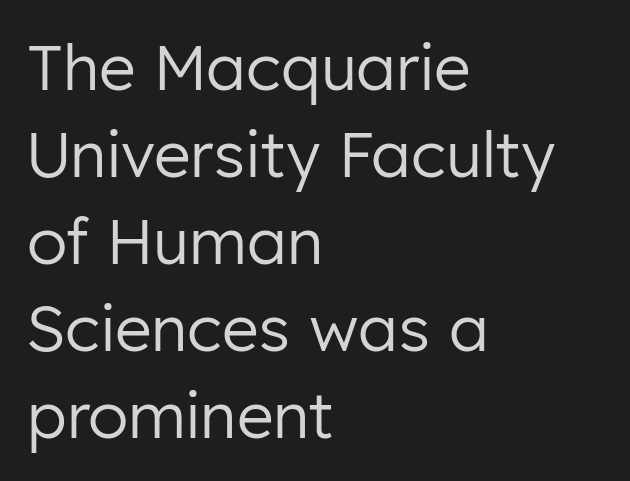
Designer's note — italics off, roman on. Is this a fixed-width face? No — the glyphs have proportional, varying widths. The lines sit at an ordinary, default distance from one another. These lines are composed in type without serifs. This rendering features lettering with no underline.
